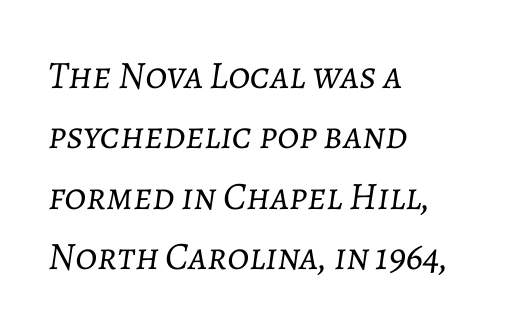
The image shows 39 px light type, italic (leaning right); set left-aligned, normal line spacing (1.55x), normal letter spacing, not underlined; low stroke contrast and a medium x-height.
